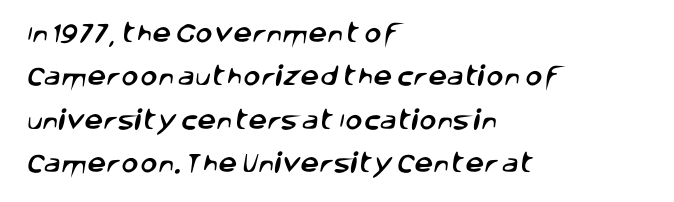
{"underline": "no", "align": "left", "line_spacing": "loose", "line_spacing_ratio": 2.06, "letter_spacing": "normal", "letter_spacing_em": 0.0, "glyph_px": 21}
